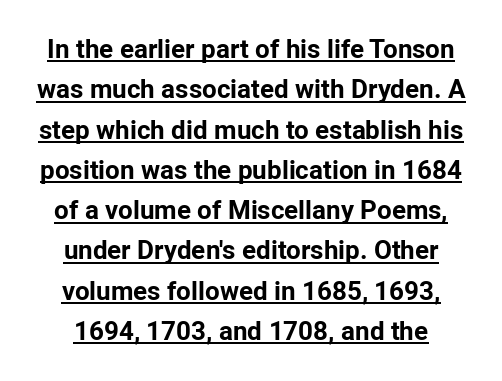
Q: Is the text bold? A: Yes.
Q: Is the text italic (slanted)? A: No, it is upright.
Q: Is the text underlined? A: Yes.
Q: Is the spacing between letters normal or unusually wide? A: Normal.
Q: Is the spacing between lines tight, normal or loose? A: Normal.
